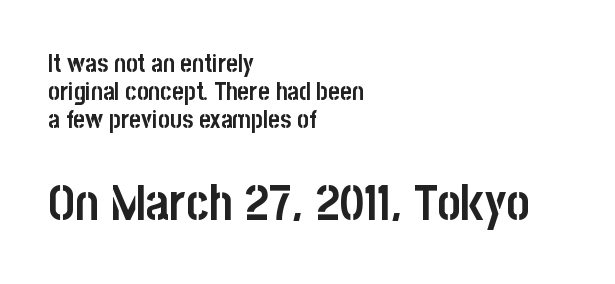
Q: Is the text bold? A: Yes.
Q: Is the text italic (slanted)? A: No, it is upright.
Q: Is the typeface a serif or a sans-serif typeface? A: Sans-serif.
Q: Is the text underlined? A: No.
Q: How is the paragraph aligned? A: Left-aligned.
Q: Is the spacing between letters normal or unusually wide? A: Normal.
Q: Is the spacing between lines tight, normal or loose? A: Tight.
Q: Which block of text is set in a larger size, the first (top) or the second (bottom)? A: The second (bottom) one.
Q: Width (condensed, normal, or wide)? A: Condensed.
Q: Stroke contrast? A: Low.
Q: x-height? A: Large.
Q: Monospaced? A: No.
